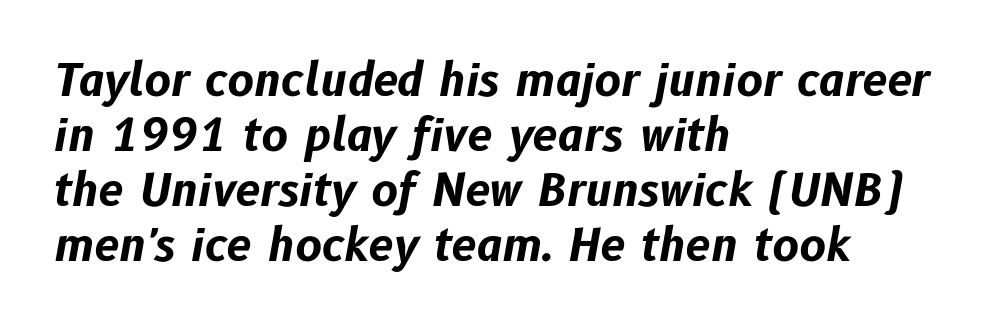
{"italic": "yes", "lean": "right", "slant_degrees": 10, "bold": "yes", "weight": "bold", "width": "normal", "stroke_contrast": "low", "x_height": "medium", "monospaced": "no", "underline": "no", "align": "left", "line_spacing_ratio": 1.22, "letter_spacing": "normal", "letter_spacing_em": 0.0, "glyph_px": 45}
